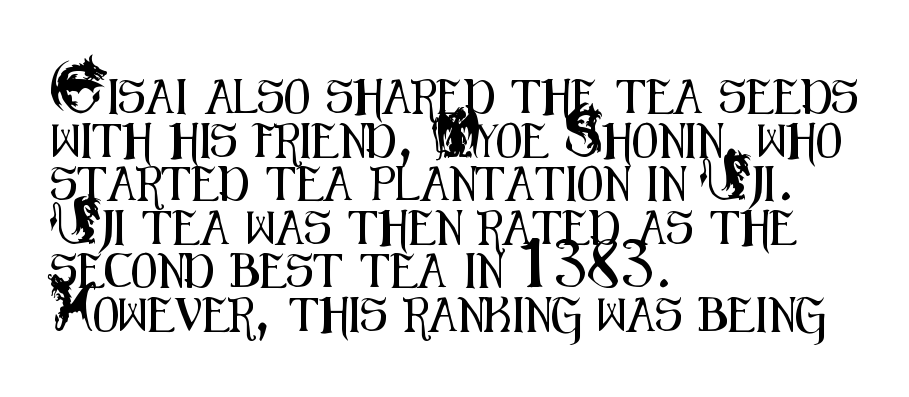
The image shows 34 px condensed sans-serif type, upright; set left-aligned, normal line spacing (1.28x), normal letter spacing, not underlined; medium stroke contrast and a small x-height.
